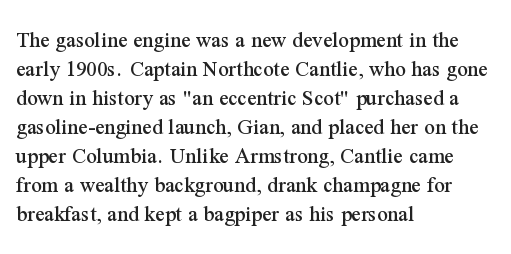
Posture: straight, roman, zero tilt. The passage shown is not underscored anywhere. The rendering anchors every line to the left-hand side. The gaps between neighbouring characters are ordinary and unremarkable.
